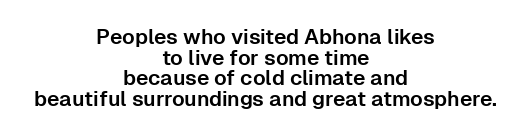
Rule under the text: the space is simply empty. These lines stack symmetrically, like a column narrowing and widening about its center. Each word holds together tightly as a unit, with standard inter-letter gaps. Posture: vertical. Whoever set this chose condensed vertical rhythm over breathing room.
